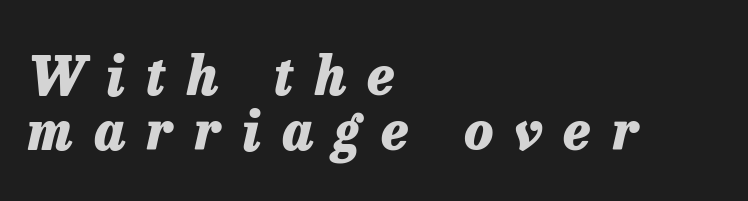
Q: Is the text bold? A: Yes.
Q: Is the text italic (slanted)? A: Yes, it leans right by about 13 degrees.
Q: Is the text underlined? A: No.
Q: How is the paragraph aligned? A: Left-aligned.
Q: Is the spacing between letters normal or unusually wide? A: Unusually wide.
Q: Is the spacing between lines tight, normal or loose? A: Tight.
Q: Width (condensed, normal, or wide)? A: Normal.
Q: Stroke contrast? A: Low.
Q: x-height? A: Medium.
Q: Monospaced? A: No.
